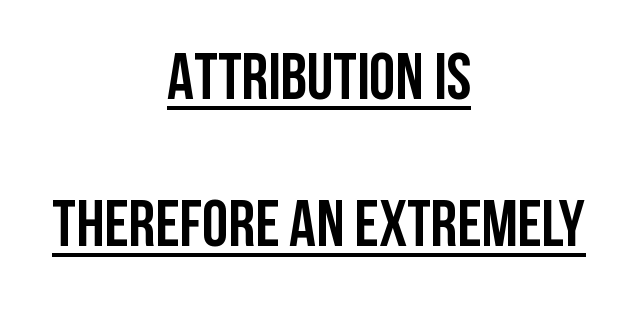
Q: Is the text bold? A: Yes.
Q: Is the text italic (slanted)? A: No, it is upright.
Q: Is the typeface a serif or a sans-serif typeface? A: Sans-serif.
Q: Is the text underlined? A: Yes.
Q: How is the paragraph aligned? A: Centered.
Q: Is the spacing between letters normal or unusually wide? A: Normal.
Q: Is the spacing between lines tight, normal or loose? A: Loose.
Q: Width (condensed, normal, or wide)? A: Condensed.
Q: Stroke contrast? A: Low.
Q: x-height? A: Large.
Q: Monospaced? A: No.
